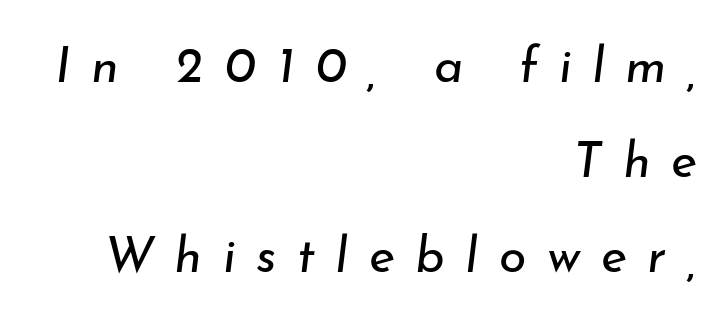
The image shows 50 px regular-weight type, italic (leaning right); set right-aligned, loose line spacing (1.9x), unusually wide letter spacing (+0.41 em), not underlined; low stroke contrast and a small x-height.
